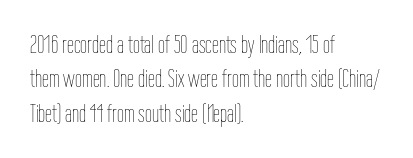
Q: Is the text bold? A: No.
Q: Is the text italic (slanted)? A: No, it is upright.
Q: Is the text underlined? A: No.
Q: How is the paragraph aligned? A: Left-aligned.
Q: Is the spacing between letters normal or unusually wide? A: Normal.
Q: Is the spacing between lines tight, normal or loose? A: Normal.
